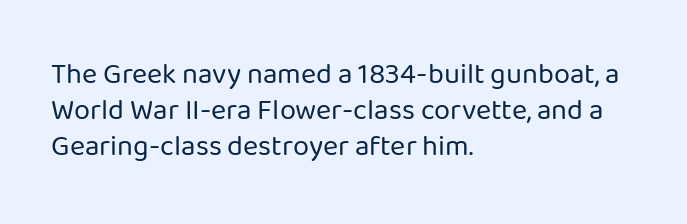
{"serif": "no", "italic": "no", "bold": "no", "weight": "regular", "width": "normal", "stroke_contrast": "low", "x_height": "medium", "monospaced": "no", "underline": "no", "align": "left", "line_spacing_ratio": 1.24, "letter_spacing": "normal", "letter_spacing_em": 0.0, "glyph_px": 29}
